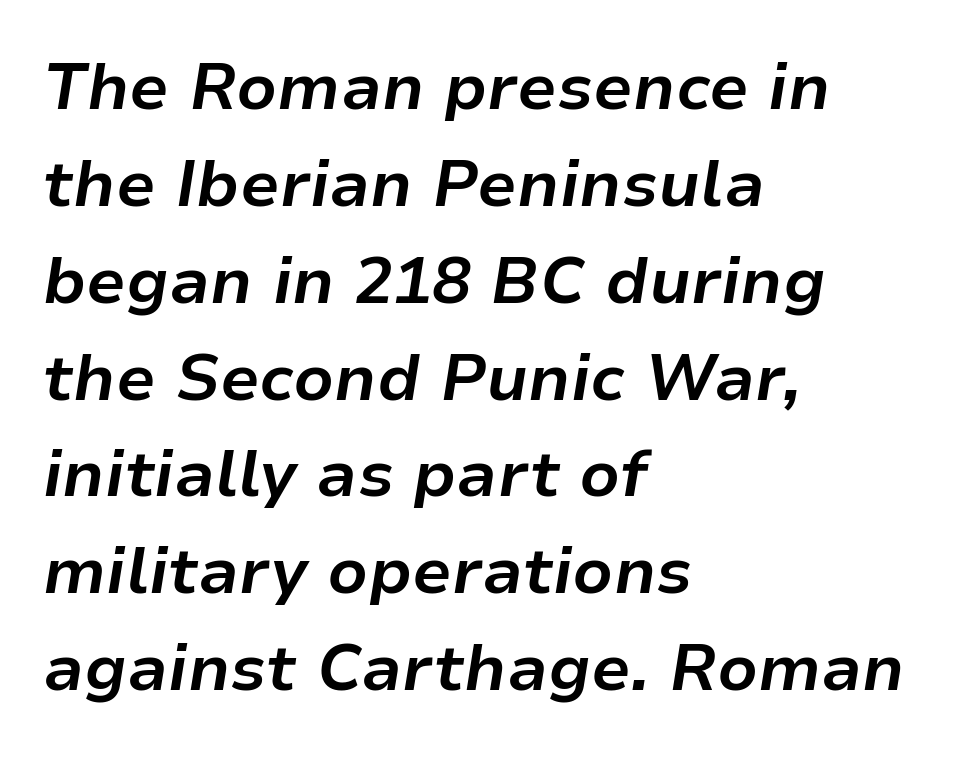
Q: Is the text bold? A: Yes.
Q: Is the text italic (slanted)? A: Yes, it leans right by about 9 degrees.
Q: Is the text underlined? A: No.
Q: How is the paragraph aligned? A: Left-aligned.
Q: Is the spacing between letters normal or unusually wide? A: Normal.
Q: Is the spacing between lines tight, normal or loose? A: Normal.
Q: Width (condensed, normal, or wide)? A: Normal.
Q: Stroke contrast? A: Low.
Q: x-height? A: Medium.
Q: Monospaced? A: No.
